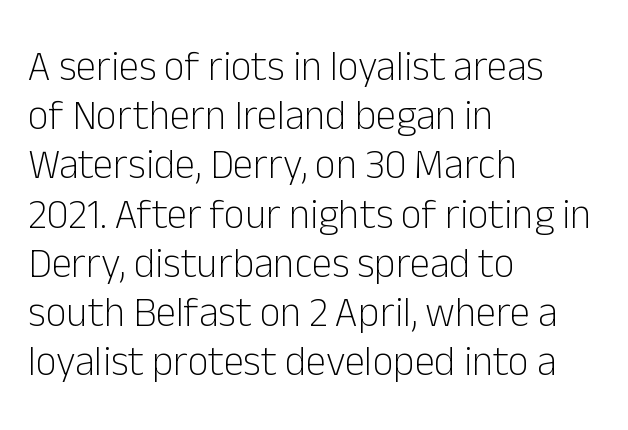
Every stem runs plumb, perpendicular to the baseline. Each line starts at the same left margin while the right side varies. No letter is thick-stroked: the sample isn't bold. The face used here is proportionally spaced, like ordinary book or web type. Anything drawn beneath the words? Only blank space. Glyph-to-glyph distance matches everyday printed text.
